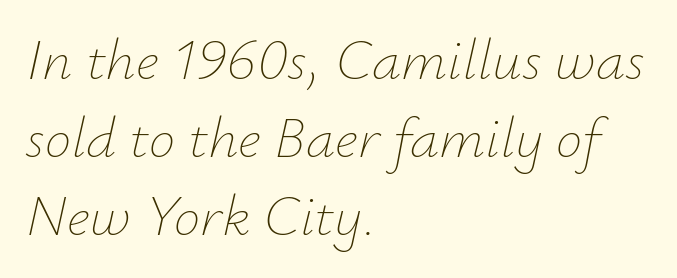
Horizontally, the lines are justified to the leading edge only. In terms of leading, this rendering sits right in the middle. Posture: slanted. A typesetter would call this proportional, since set widths differ per character. No word sits above an underline.
